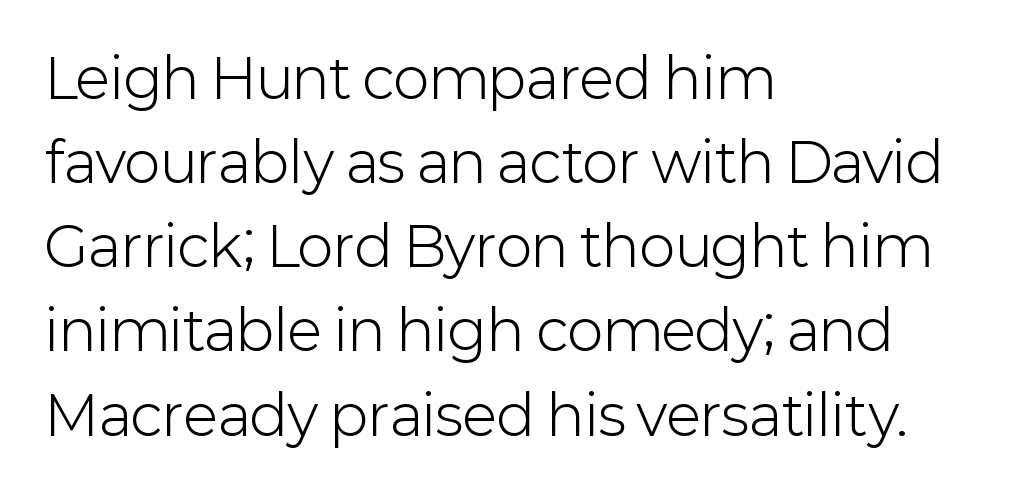
{"serif": "no", "italic": "no", "bold": "no", "weight": "light", "width": "normal", "stroke_contrast": "low", "x_height": "medium", "monospaced": "no", "underline": "no", "align": "left", "line_spacing": "normal", "line_spacing_ratio": 1.53, "letter_spacing": "normal", "letter_spacing_em": 0.0, "glyph_px": 55}
